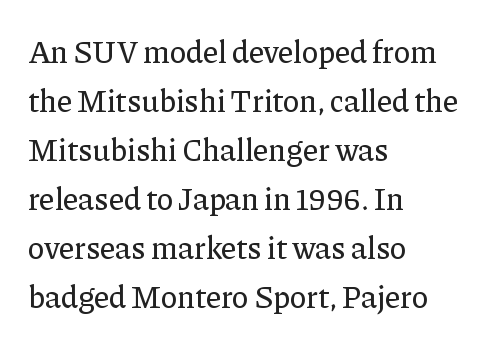
Has an underline been added? It has not. In terms of posture, this sample is upright. A typesetter would call this proportional, since set widths differ per character. The passage shown stacks its lines at a standard gap.
